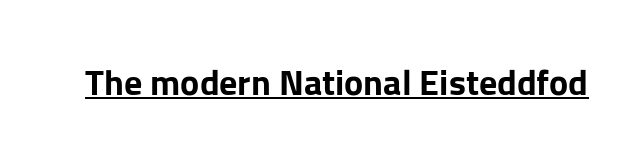
The sample's only ornament is a line tracing under the words. Regarding serifs, this sample does without them. Is the type bold? Yes — the strokes are clearly thick and heavy. The letterforms sit shoulder to shoulder at normal distance. Every character sits straight up, as roman type does.
